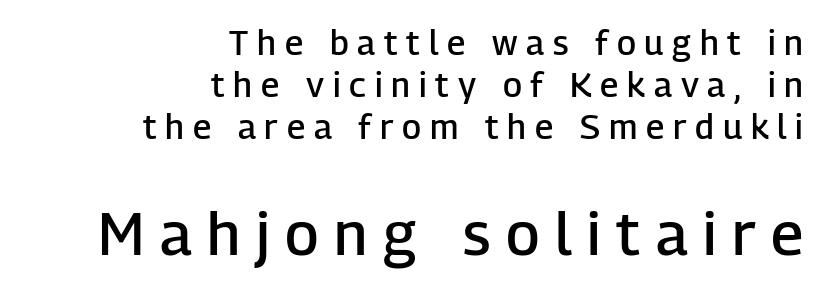
{"serif": "no", "italic": "no", "bold": "semi", "weight": "semibold", "width": "normal", "stroke_contrast": "low", "x_height": "medium", "monospaced": "no", "underline": "no", "align": "right", "line_spacing_ratio": 1.24, "letter_spacing": "wide", "letter_spacing_em": 0.26, "larger_block": "second", "size_ratio": 1.76, "glyph_px": 60}
